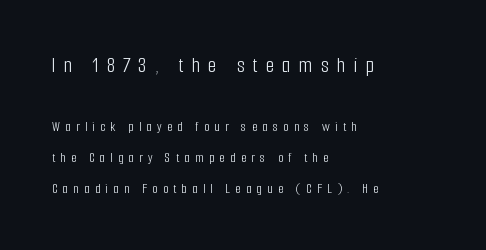
The image shows 22 px text type, upright; set left-aligned, loose line spacing (2.2x), unusually wide letter spacing (+0.37 em), not underlined; the first (top) block is 1.57x larger.
